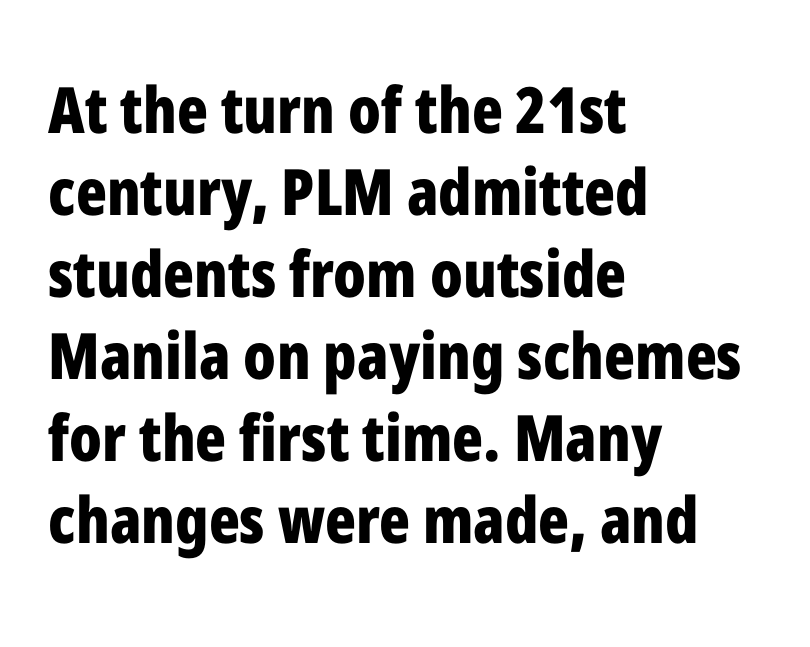
The image shows 64 px bold, condensed sans-serif type, upright; set left-aligned, normal line spacing (1.28x), normal letter spacing, not underlined; low stroke contrast and a medium x-height.
